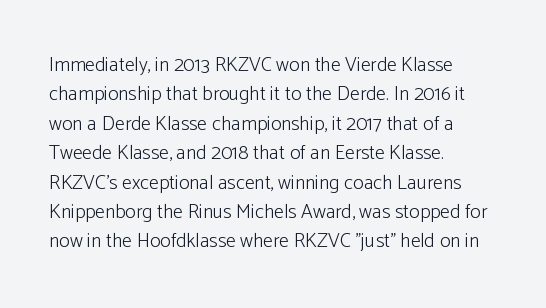
{"italic": "no", "bold": "no", "underline": "no", "align": "left", "line_spacing": "normal", "line_spacing_ratio": 1.47, "letter_spacing": "normal", "letter_spacing_em": 0.0, "glyph_px": 20}
